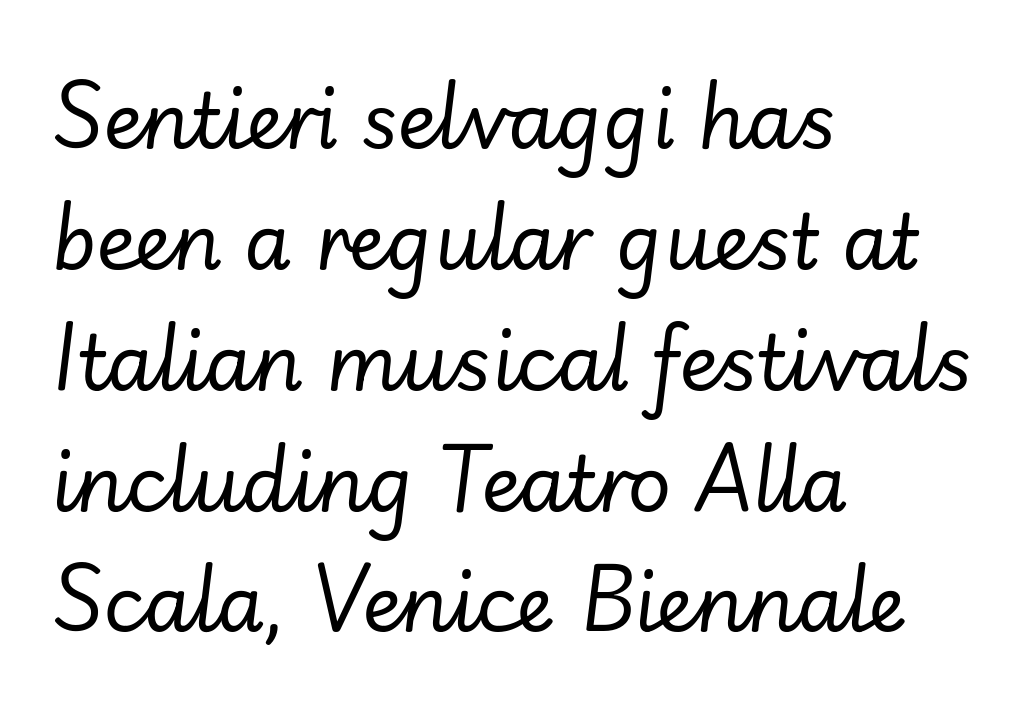
The image shows 76 px regular-weight type, italic (leaning right); set left-aligned, normal line spacing (1.59x), normal letter spacing, not underlined; low stroke contrast and a small x-height.
